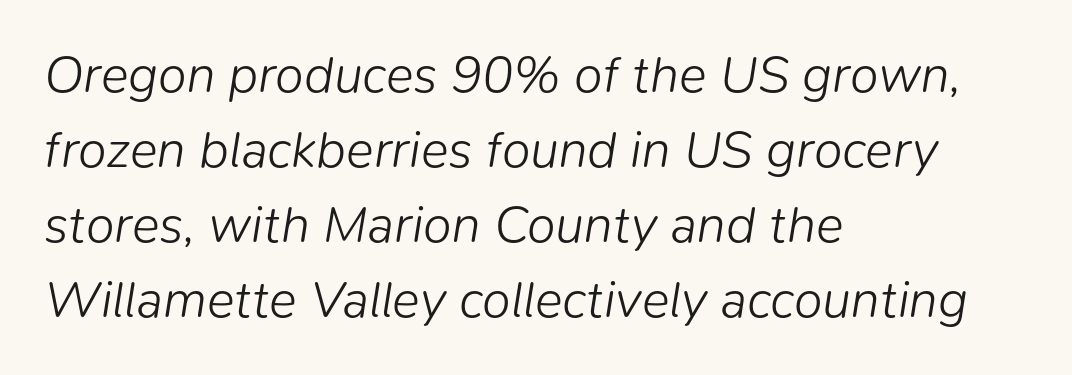
Is this a fixed-width face? No — the glyphs have proportional, varying widths. The type is set solid horizontally, with unmodified tracking. Descender tails drop into unmarked territory. In CSS terms this would be text-align: left.
